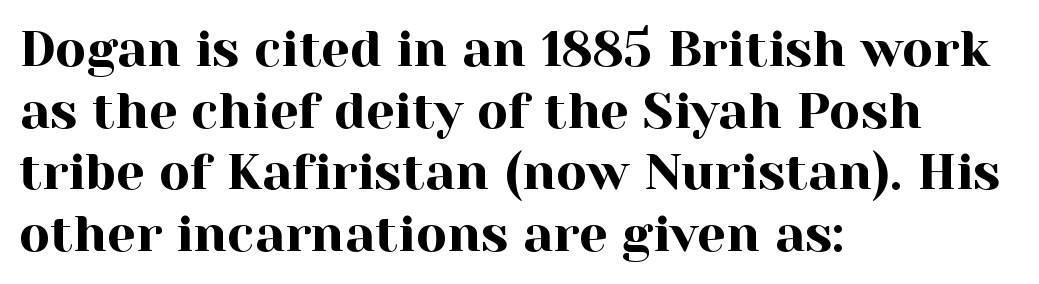
{"serif": "yes", "italic": "no", "width": "normal", "x_height": "medium", "monospaced": "no", "underline": "no", "align": "left", "line_spacing_ratio": 1.21, "letter_spacing": "normal", "letter_spacing_em": 0.0, "glyph_px": 51}
